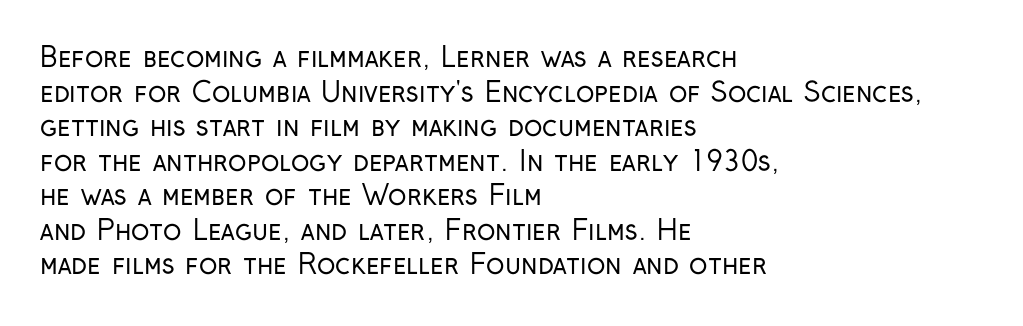
Q: Is the text bold? A: No.
Q: Is the text italic (slanted)? A: No, it is upright.
Q: Is the text underlined? A: No.
Q: How is the paragraph aligned? A: Left-aligned.
Q: Is the spacing between letters normal or unusually wide? A: Normal.
Q: Is the spacing between lines tight, normal or loose? A: Normal.
